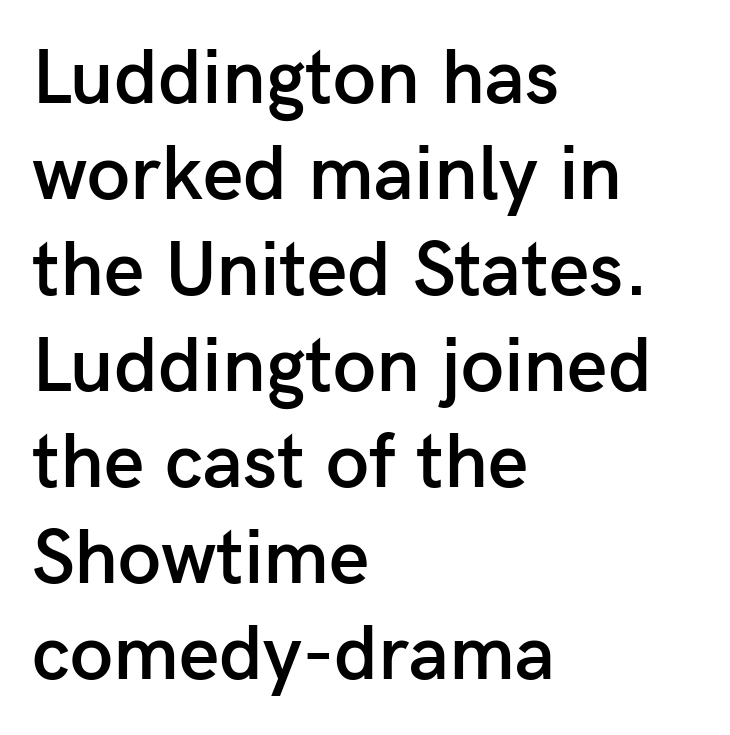
Q: Is the text bold? A: Semi-bold.
Q: Is the text italic (slanted)? A: No, it is upright.
Q: Is the typeface a serif or a sans-serif typeface? A: Sans-serif.
Q: Is the text underlined? A: No.
Q: How is the paragraph aligned? A: Left-aligned.
Q: Is the spacing between letters normal or unusually wide? A: Normal.
Q: Width (condensed, normal, or wide)? A: Normal.
Q: Stroke contrast? A: Low.
Q: x-height? A: Medium.
Q: Monospaced? A: No.
